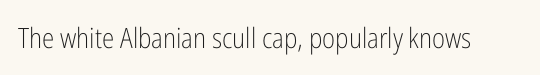
Note: no serifs on the glyphs. You can tell it's not italic because the verticals are truly vertical. On a weight scale, this lands at 450 or below. Rule under the text: the space is simply empty. Is this a fixed-width face? No — the glyphs have proportional, varying widths.
